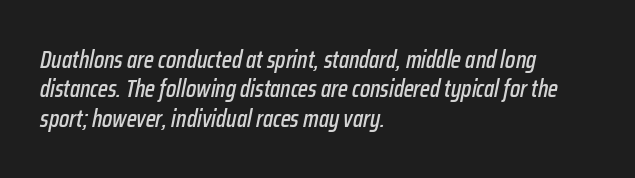
Q: Is the text italic (slanted)? A: Yes, it leans right by about 12 degrees.
Q: Is the text underlined? A: No.
Q: How is the paragraph aligned? A: Left-aligned.
Q: Is the spacing between letters normal or unusually wide? A: Normal.
